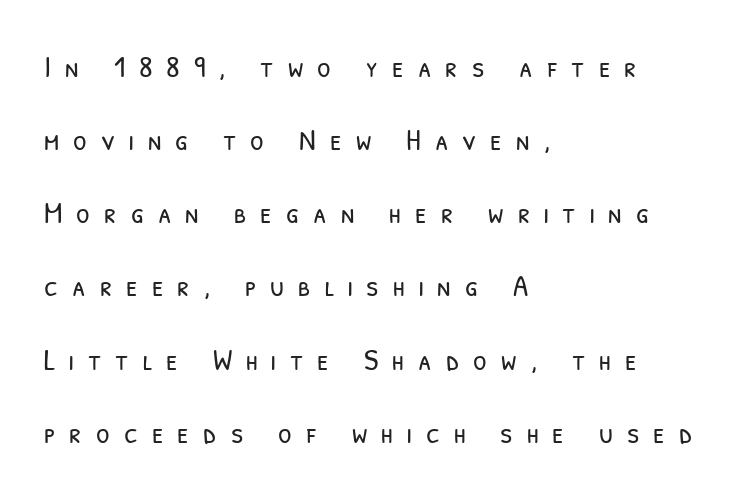
The image shows 31 px light, condensed sans-serif type; set left-aligned, loose line spacing (2.36x), unusually wide letter spacing (+0.45 em), not underlined; low stroke contrast and a medium x-height.
